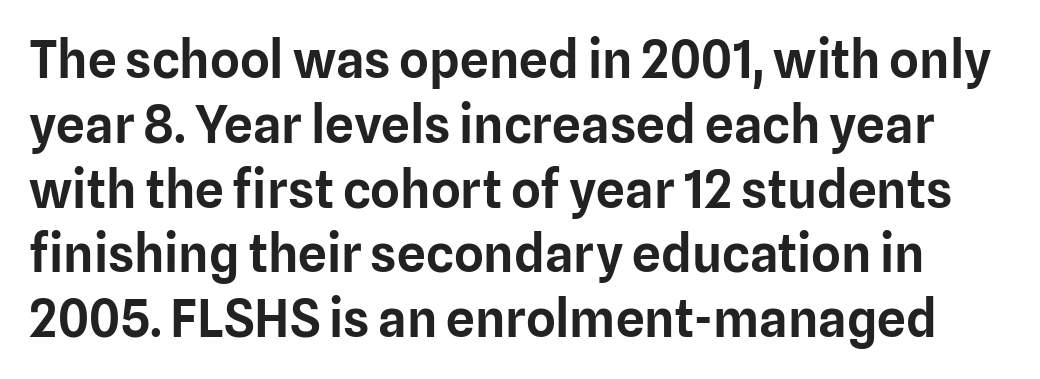
Do the letters lean? They stand straight. You can tell from the bare stems that sans-serif type was used. Caption: standard tracking, unaltered. Has an underline been added? It has not. Spacing verdict: proportional, widths tailored to each character. Rows of type keep a routine distance in the vertical direction.
